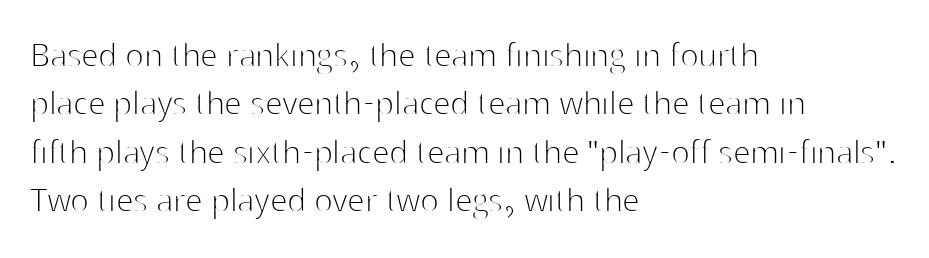
The rendering uses natural spacing where letterforms have individual widths. This reads as an unemphasized weight, regular at the heaviest. Do the letters lean? They stand straight. Quick note: underline off.
